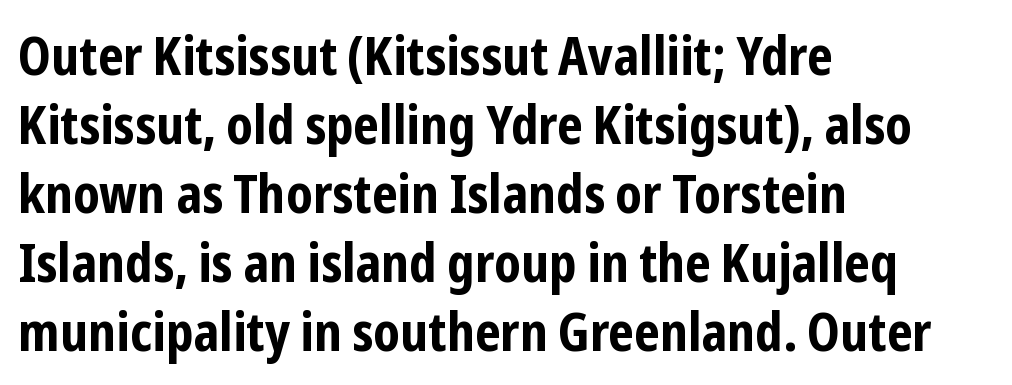
{"serif": "no", "italic": "no", "bold": "yes", "weight": "bold", "width": "condensed", "stroke_contrast": "low", "x_height": "medium", "monospaced": "no", "underline": "no", "align": "left", "line_spacing": "normal", "line_spacing_ratio": 1.3, "letter_spacing": "normal", "letter_spacing_em": 0.0, "glyph_px": 53}
